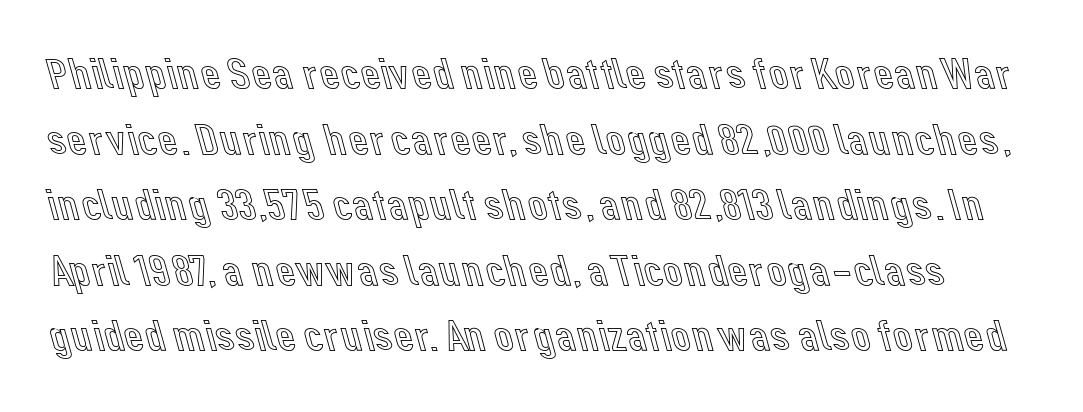
Q: Is the text italic (slanted)? A: Yes.
Q: Is the text underlined? A: No.
Q: Is the spacing between letters normal or unusually wide? A: Normal.
Q: Is the spacing between lines tight, normal or loose? A: Normal.
Q: Width (condensed, normal, or wide)? A: Normal.
Q: x-height? A: Medium.
Q: Monospaced? A: No.
